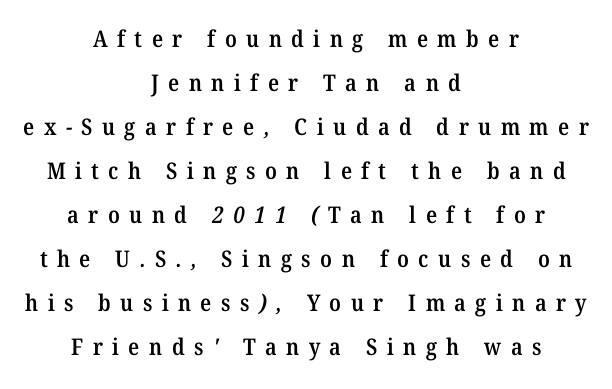
You could only call the tracking loose — the letters float apart. The passage shown stacks its lines with a broad gap. The glyphs are unaccompanied by any horizontal stroke below them. The sample has been set in demibold, a notch under bold.
